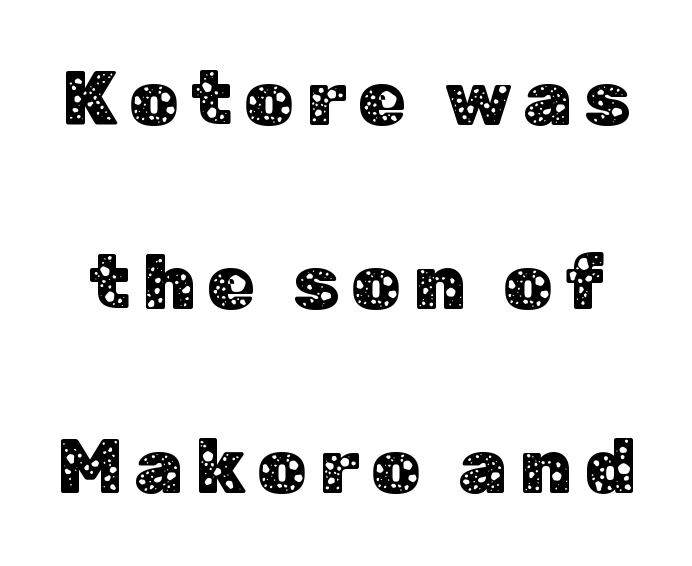
When letters stand straight like this, we call the style roman or upright. Honestly, there is no underline to notice here at all. The glyphs in this specimen are sans serif. Proportional: the letters do not fall into vertical columns. The designer dialed line spacing up above the default.
